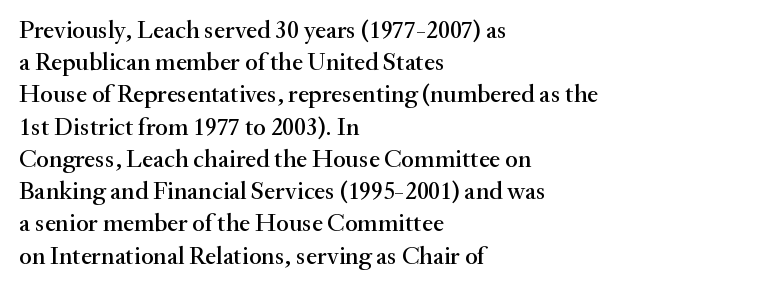
{"italic": "no", "underline": "no", "align": "left", "line_spacing": "normal", "line_spacing_ratio": 1.29, "letter_spacing": "normal", "letter_spacing_em": 0.0, "glyph_px": 25}
